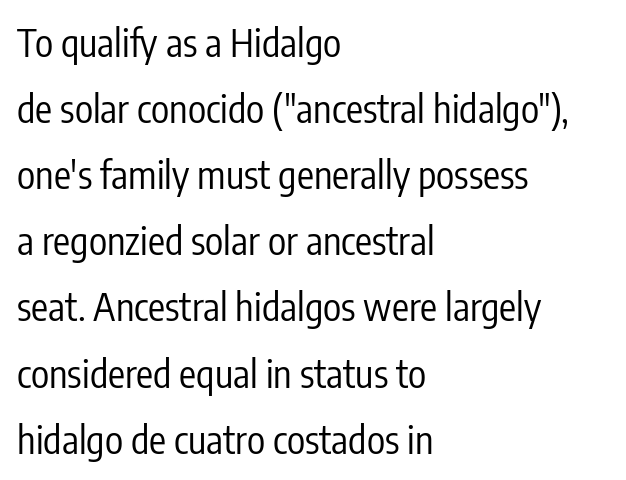
{"serif": "no", "italic": "no", "bold": "no", "weight": "regular", "width": "condensed", "stroke_contrast": "low", "x_height": "medium", "monospaced": "no", "underline": "no", "align": "left", "line_spacing_ratio": 1.74, "letter_spacing": "normal", "letter_spacing_em": 0.0, "glyph_px": 38}
